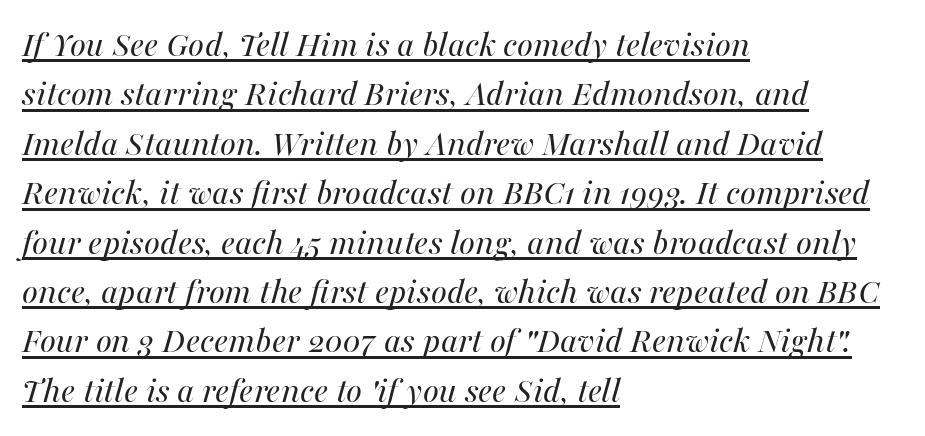
{"italic": "yes", "lean": "right", "slant_degrees": 16, "bold": "no", "weight": "regular", "width": "normal", "stroke_contrast": "medium", "x_height": "medium", "monospaced": "no", "underline": "yes", "align": "left", "line_spacing": "normal", "line_spacing_ratio": 1.3, "letter_spacing": "normal", "letter_spacing_em": 0.0, "glyph_px": 38}
